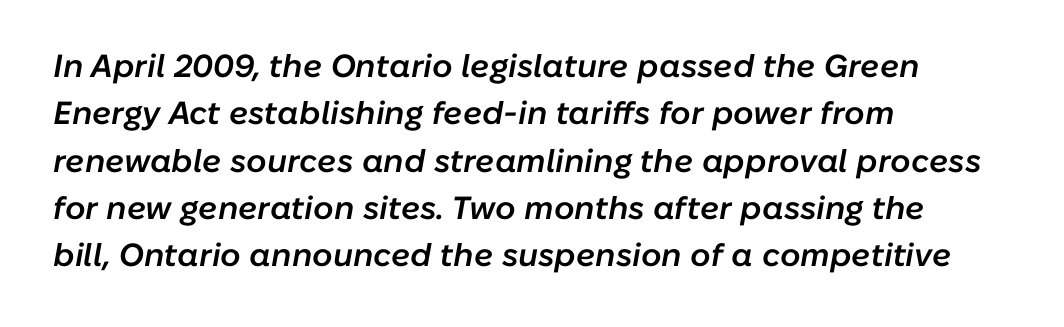
Q: Is the text bold? A: Semi-bold.
Q: Is the text italic (slanted)? A: Yes, it leans right by about 10 degrees.
Q: Is the text underlined? A: No.
Q: How is the paragraph aligned? A: Left-aligned.
Q: Is the spacing between letters normal or unusually wide? A: Normal.
Q: Is the spacing between lines tight, normal or loose? A: Normal.
Q: Width (condensed, normal, or wide)? A: Normal.
Q: Stroke contrast? A: Low.
Q: x-height? A: Medium.
Q: Monospaced? A: No.
